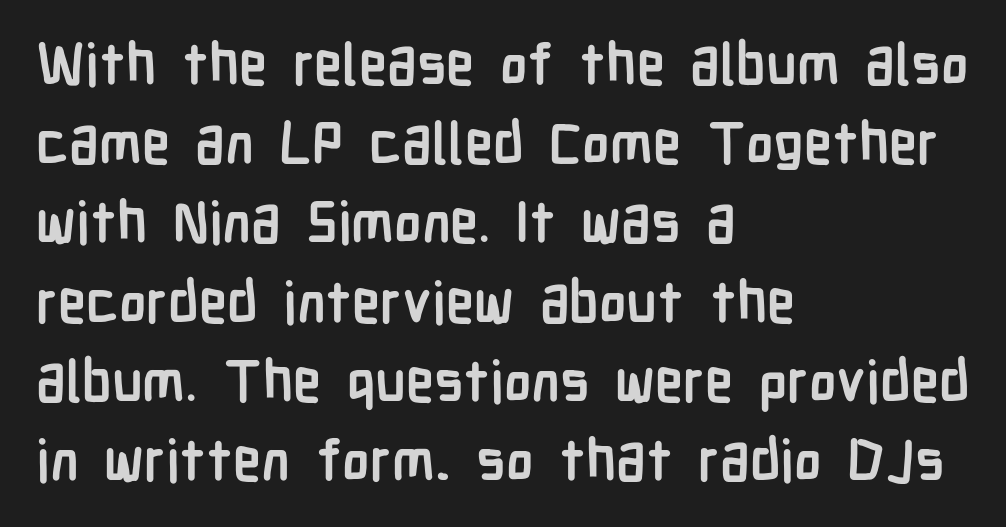
{"serif": "no", "italic": "no", "bold": "yes", "weight": "semibold", "width": "condensed", "stroke_contrast": "low", "x_height": "medium", "monospaced": "no", "underline": "no", "align": "left", "line_spacing": "normal", "line_spacing_ratio": 1.39, "letter_spacing": "normal", "letter_spacing_em": 0.0, "glyph_px": 57}
